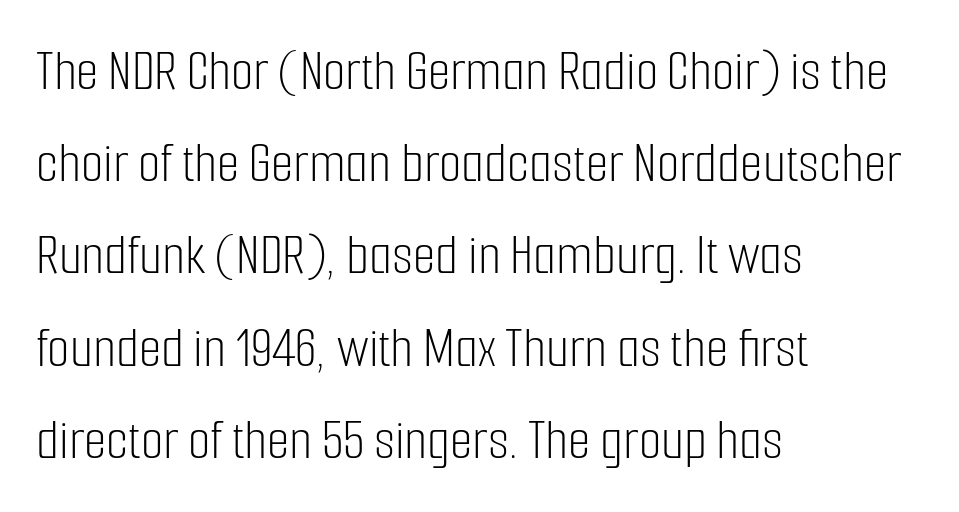
Serifs: no, the terminals of the letterforms are clean. Is this a fixed-width face? No — the glyphs have proportional, varying widths. This reads as an unemphasized weight, regular at the heaviest. The typesetter chose a ragged-right arrangement here. Upright lettering throughout.
